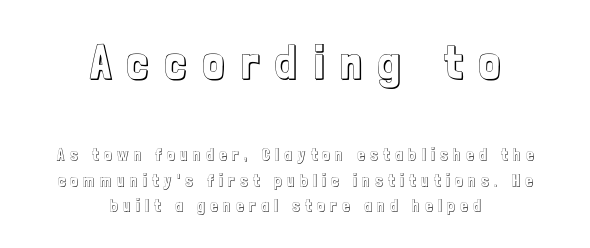
The image shows 47 px condensed type, upright; set centered, normal line spacing (1.57x), unusually wide letter spacing (+0.36 em), not underlined; the first (top) block is 2.94x larger; a medium x-height.
